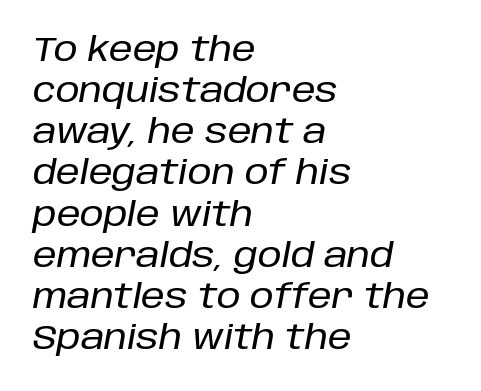
{"italic": "yes", "lean": "right", "slant_degrees": 10, "width": "normal", "stroke_contrast": "low", "x_height": "large", "monospaced": "no", "underline": "no", "align": "left", "line_spacing_ratio": 1.21, "letter_spacing": "normal", "letter_spacing_em": 0.0, "glyph_px": 34}
